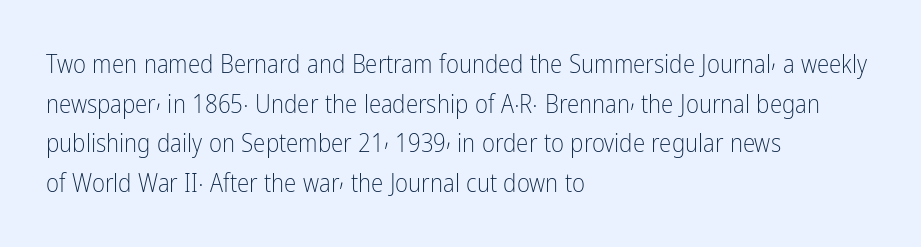
{"italic": "no", "bold": "no", "underline": "no", "align": "left", "line_spacing": "normal", "line_spacing_ratio": 1.59, "letter_spacing": "normal", "letter_spacing_em": 0.0, "glyph_px": 25}
